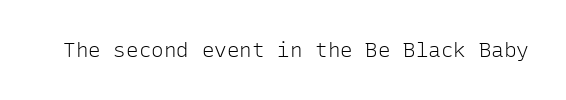
The image shows 21 px text type, upright; set normal letter spacing, not underlined.
